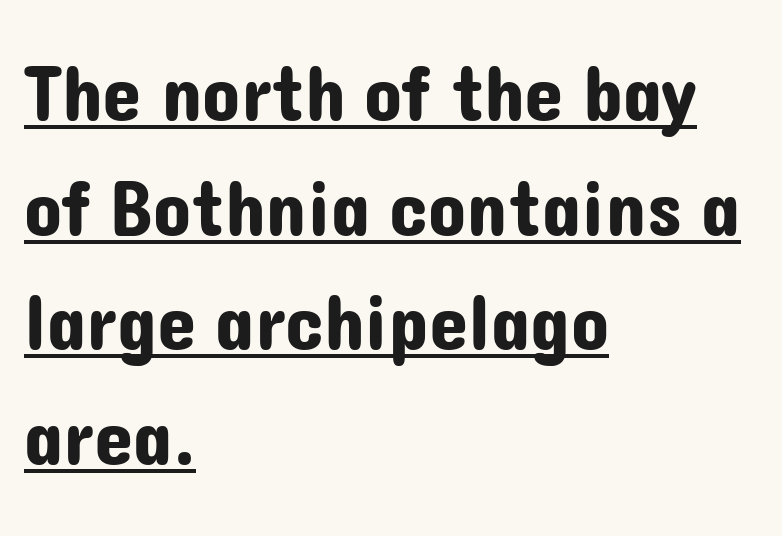
The image shows 79 px sans-serif type, upright; set left-aligned, normal line spacing (1.45x), normal letter spacing, underlined; low stroke contrast and a medium x-height.
